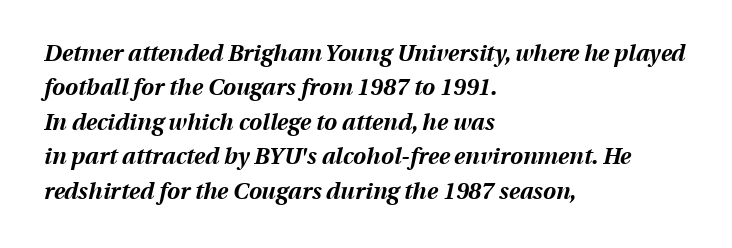
The image shows 23 px bold type, italic (leaning right); set left-aligned, normal line spacing (1.5x), normal letter spacing, not underlined.
